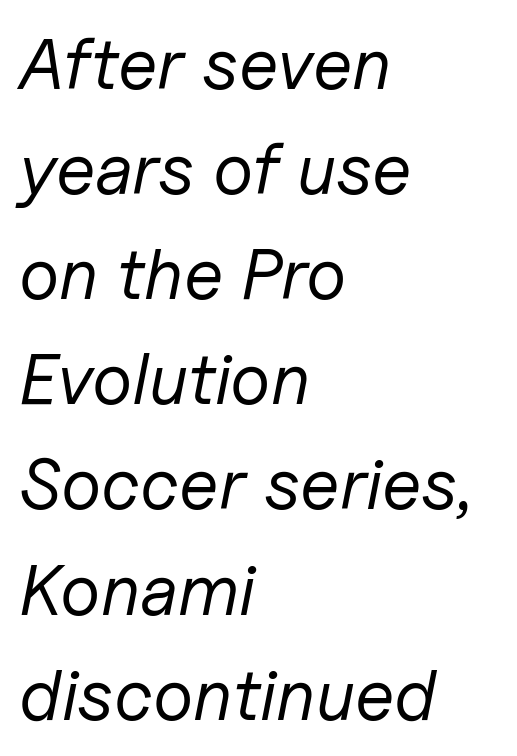
Q: Is the text bold? A: No.
Q: Is the text italic (slanted)? A: Yes, it leans right by about 11 degrees.
Q: Is the text underlined? A: No.
Q: How is the paragraph aligned? A: Left-aligned.
Q: Is the spacing between letters normal or unusually wide? A: Normal.
Q: Is the spacing between lines tight, normal or loose? A: Normal.
Q: Width (condensed, normal, or wide)? A: Normal.
Q: Stroke contrast? A: Low.
Q: x-height? A: Medium.
Q: Monospaced? A: No.
